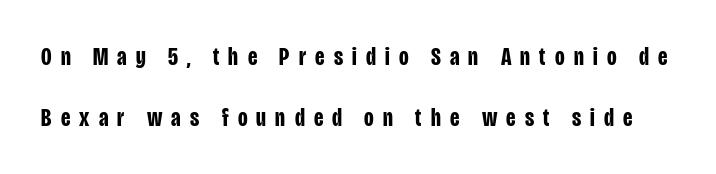
Q: Is the text bold? A: Yes.
Q: Is the text italic (slanted)? A: No, it is upright.
Q: Is the text underlined? A: No.
Q: Is the spacing between letters normal or unusually wide? A: Unusually wide.
Q: Is the spacing between lines tight, normal or loose? A: Loose.
